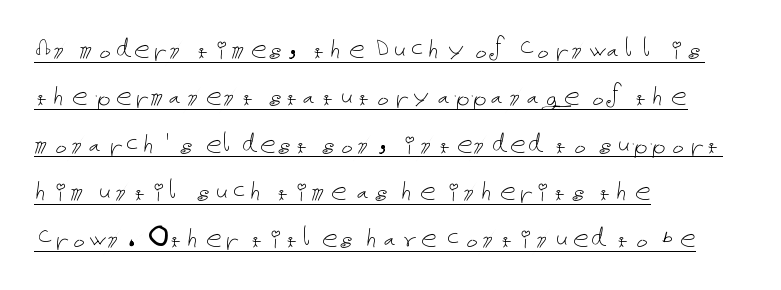
{"italic": "no", "bold": "no", "weight": "thin", "width": "normal", "stroke_contrast": "low", "x_height": "medium", "underline": "yes", "align": "left", "line_spacing": "normal", "line_spacing_ratio": 1.48, "letter_spacing": "normal", "letter_spacing_em": 0.0, "glyph_px": 32}
